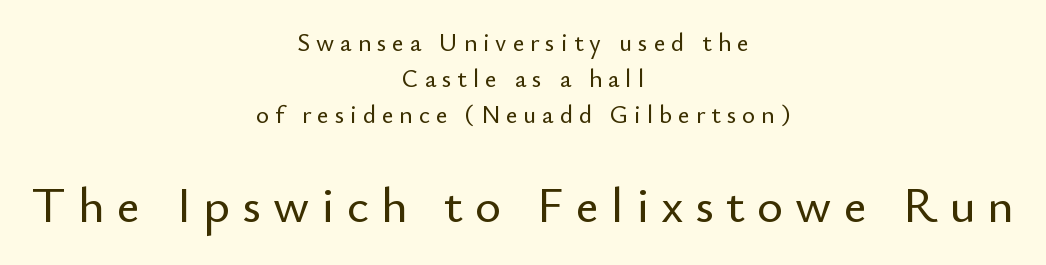
Which of the two is more prominent by size? The second, at the bottom. It's the straight-up-and-down kind of type. You can tell from the bare stems that sans-serif type was used. These lines are centered, leaving both edges ragged. The lines sit at an ordinary, default distance from one another. Honestly, the letter spacing is so wide it's the main thing you notice.
